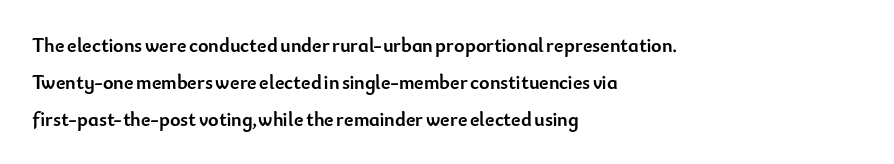
Typesetter's note: full bold, strokes at maximum text heaviness. Quick note: underline off. Ordinary non-slanted type is in use. Short note: letters normally spaced. Teacher's note: observe the even left margin — that is flush-left alignment.
